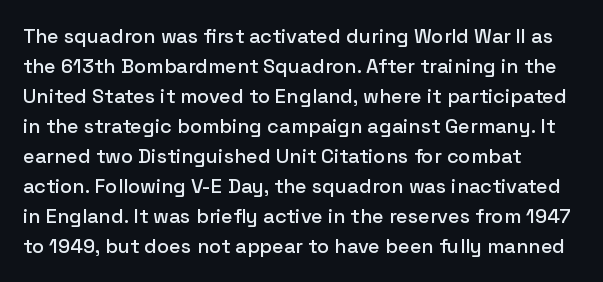
The passage shown has conventional tracking throughout. Is there much room between lines? A standard amount, neither cramped nor airy. This is the regular roman posture of the typeface. Plain, unruled lines of type. Typeset ragged right — the left edge is the straight one.
